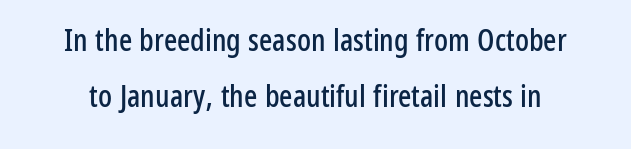
The letters advance in unequal steps, a hallmark of proportional type. The glyphs are unaccompanied by any horizontal stroke below them. There is no visible air inserted between adjacent glyphs. Observe the absence of serifs on each vertical stroke in this sample. The type sits square on the baseline with zero lean.
